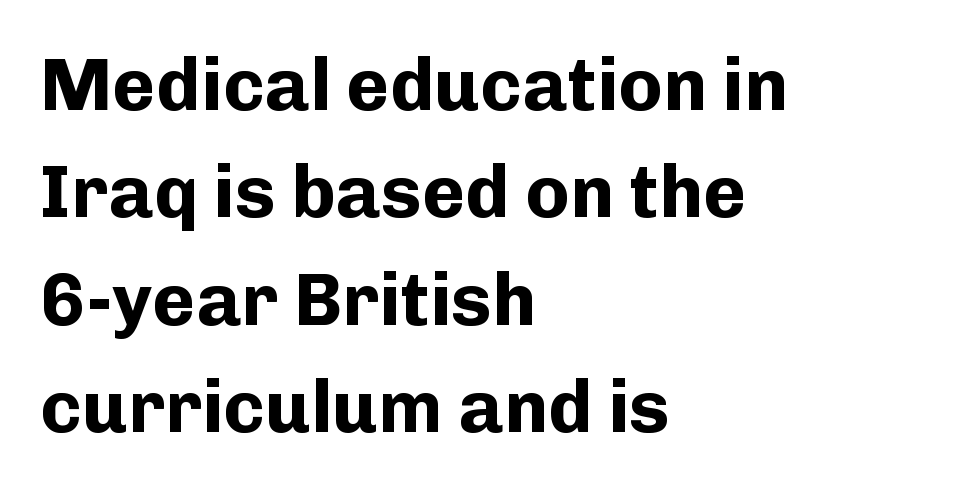
The leading is moderate, giving the passage an even texture. Is this a fixed-width face? No — the glyphs have proportional, varying widths. Here the glyphs are tracked normally, forming tight word shapes. Clear beneath every line of the passage.
